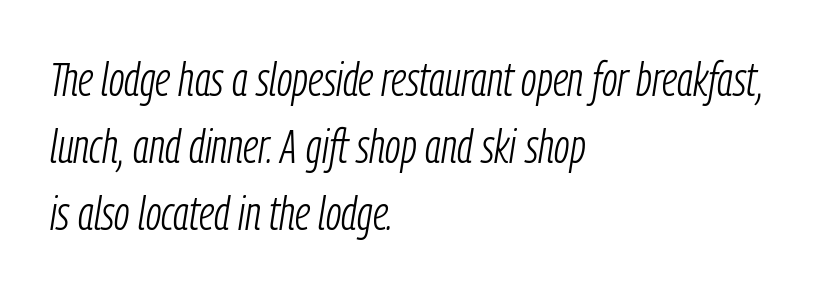
The image shows 47 px light, condensed type, italic (leaning right); set left-aligned, normal line spacing (1.43x), normal letter spacing, not underlined; low stroke contrast and a medium x-height.
